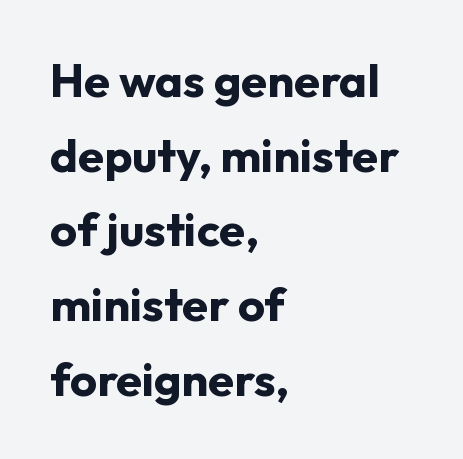
The image shows 47 px bold sans-serif type, upright; set left-aligned, normal line spacing (1.59x), normal letter spacing, not underlined; low stroke contrast and a medium x-height.
